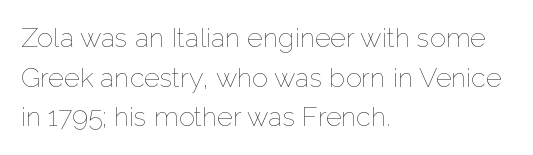
{"italic": "no", "bold": "no", "underline": "no", "align": "left", "line_spacing": "normal", "line_spacing_ratio": 1.47, "letter_spacing": "normal", "letter_spacing_em": 0.0, "glyph_px": 27}
